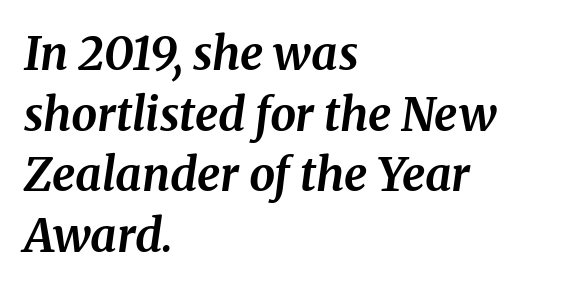
The glyphs have the mass of a bold cut. The rendering keeps characters at their native spacing. Small tapered or slab feet sit at the stroke ends, so this counts as serif. Vertically, the passage feels balanced, rows spaced as you'd expect. Every row of glyphs begins at an identical x-position on the left. This rendering features lettering with no underline.
